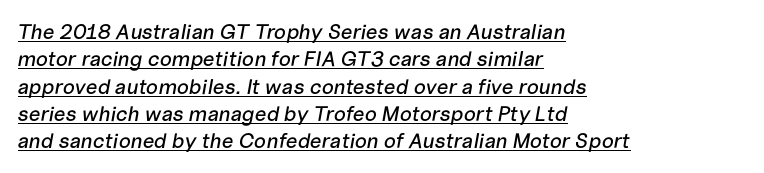
Q: Is the text italic (slanted)? A: Yes, it leans right by about 10 degrees.
Q: Is the text underlined? A: Yes.
Q: How is the paragraph aligned? A: Left-aligned.
Q: Is the spacing between letters normal or unusually wide? A: Normal.
Q: Is the spacing between lines tight, normal or loose? A: Normal.
